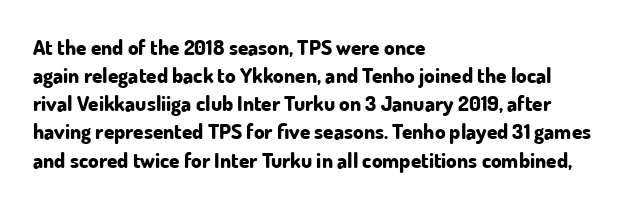
The image shows 21 px bold type, upright; set left-aligned, normal line spacing (1.34x), normal letter spacing, not underlined.
